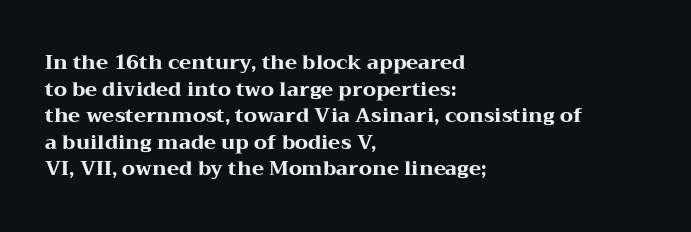
Q: Is the text bold? A: Yes.
Q: Is the text italic (slanted)? A: No, it is upright.
Q: Is the text underlined? A: No.
Q: How is the paragraph aligned? A: Left-aligned.
Q: Is the spacing between letters normal or unusually wide? A: Normal.
Q: Is the spacing between lines tight, normal or loose? A: Normal.
